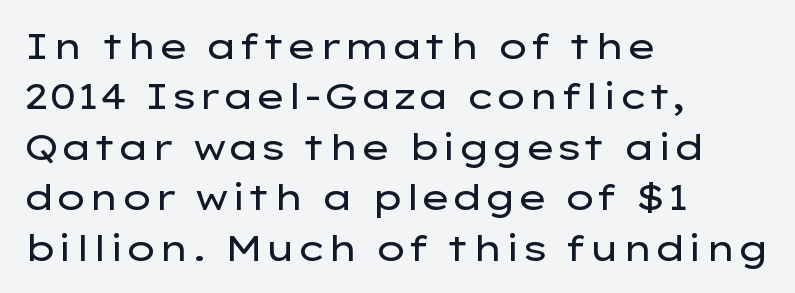
What kind of face is this? One without serifs — a sans. Reading down the block, your eye returns to a fixed left position each line. Spacing verdict: proportional, widths tailored to each character. Letters have the restrained weight of plain body copy at most. This rendering leaves character spacing at its baseline value. The passage shown is not underscored anywhere.
